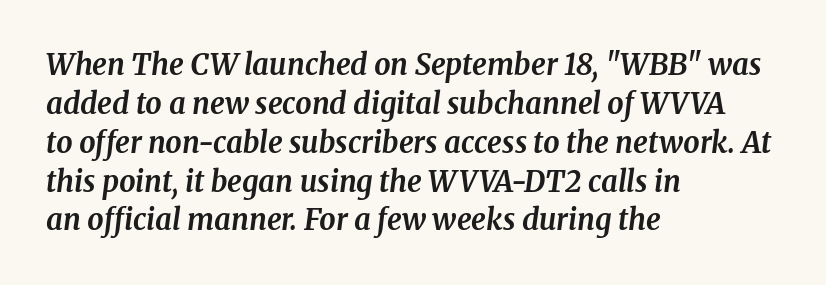
{"serif": "yes", "italic": "yes", "lean": "right", "slant_degrees": 8, "bold": "yes", "weight": "bold", "width": "normal", "stroke_contrast": "medium", "x_height": "medium", "monospaced": "no", "underline": "no", "align": "left", "line_spacing": "normal", "line_spacing_ratio": 1.34, "letter_spacing": "normal", "letter_spacing_em": 0.0, "glyph_px": 29}
